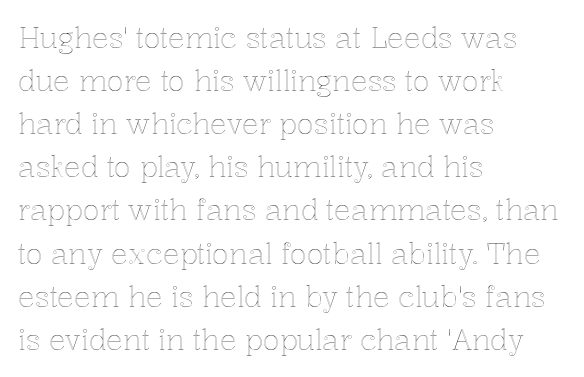
The image shows 28 px text type, upright; set left-aligned, normal line spacing (1.54x), normal letter spacing, not underlined; a medium x-height.
